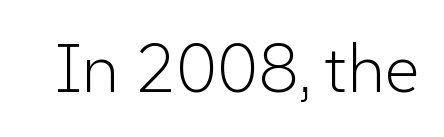
{"serif": "no", "italic": "no", "bold": "no", "weight": "light", "width": "normal", "stroke_contrast": "low", "x_height": "medium", "monospaced": "no", "underline": "no", "letter_spacing": "normal", "letter_spacing_em": 0.0, "glyph_px": 68}
